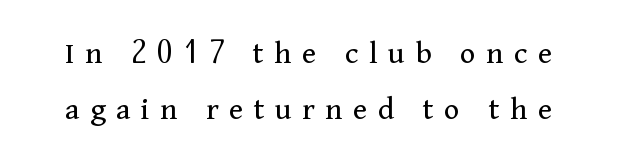
Q: Is the text bold? A: No.
Q: Is the text italic (slanted)? A: No, it is upright.
Q: Is the typeface a serif or a sans-serif typeface? A: Serif.
Q: Is the text underlined? A: No.
Q: Is the spacing between letters normal or unusually wide? A: Unusually wide.
Q: Width (condensed, normal, or wide)? A: Normal.
Q: Stroke contrast? A: Medium.
Q: x-height? A: Medium.
Q: Monospaced? A: No.
